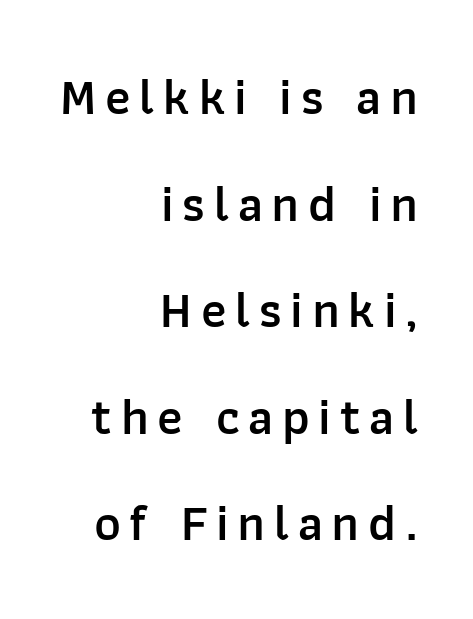
Q: Is the text bold? A: Semi-bold.
Q: Is the text italic (slanted)? A: No, it is upright.
Q: Is the typeface a serif or a sans-serif typeface? A: Sans-serif.
Q: Is the text underlined? A: No.
Q: How is the paragraph aligned? A: Right-aligned.
Q: Is the spacing between lines tight, normal or loose? A: Loose.
Q: Width (condensed, normal, or wide)? A: Normal.
Q: Stroke contrast? A: Low.
Q: x-height? A: Medium.
Q: Monospaced? A: No.
